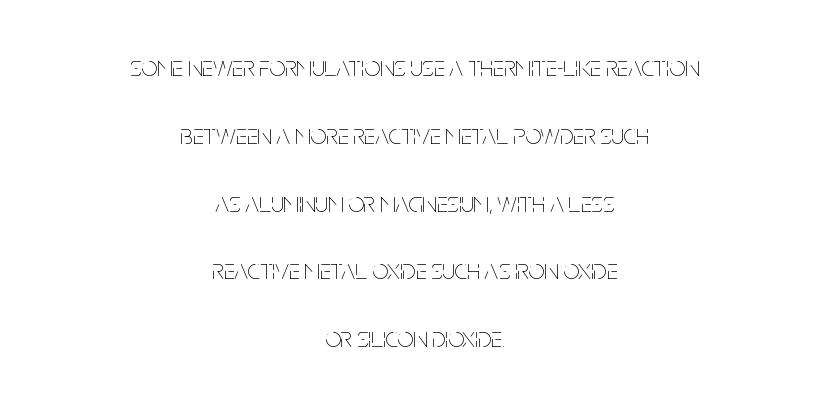
Q: Is the text bold? A: No.
Q: Is the text italic (slanted)? A: No, it is upright.
Q: Is the text underlined? A: No.
Q: How is the paragraph aligned? A: Centered.
Q: Is the spacing between letters normal or unusually wide? A: Normal.
Q: Is the spacing between lines tight, normal or loose? A: Loose.
Q: Width (condensed, normal, or wide)? A: Condensed.
Q: Stroke contrast? A: Low.
Q: x-height? A: Large.
Q: Monospaced? A: No.
